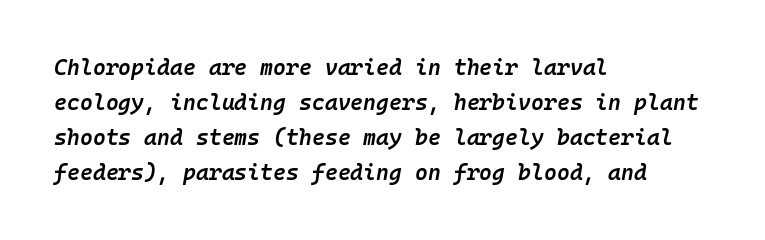
The image shows 22 px text type, italic (leaning right); set left-aligned, normal line spacing (1.59x), normal letter spacing, not underlined.
